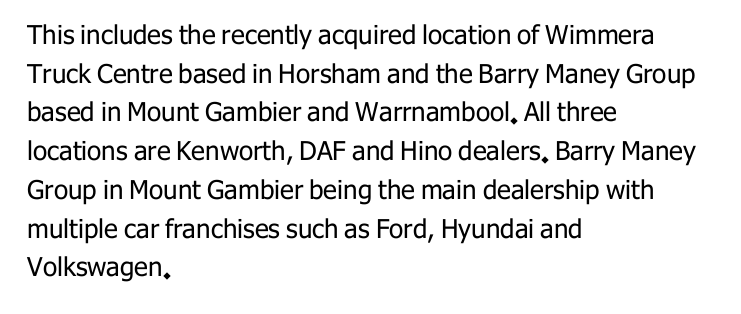
Posture: vertical. The weight tops out at a normal text grade. Words appear dense and cohesive because spacing is normal. If you drew a ruler down the left edge, every line would touch it. Line spacing here is normal. Underline: absent.
